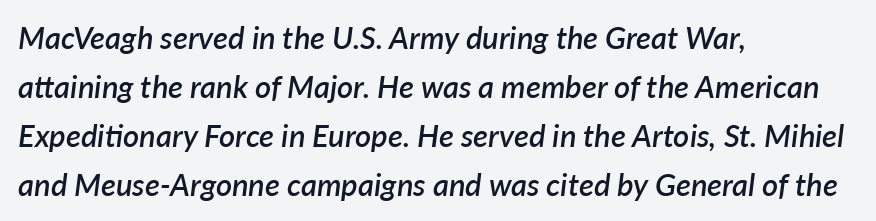
{"italic": "yes", "lean": "right", "slant_degrees": 7, "bold": "semi", "weight": "semibold", "width": "normal", "stroke_contrast": "low", "x_height": "medium", "monospaced": "no", "underline": "no", "align": "left", "line_spacing": "normal", "line_spacing_ratio": 1.58, "letter_spacing": "normal", "letter_spacing_em": 0.0, "glyph_px": 31}
